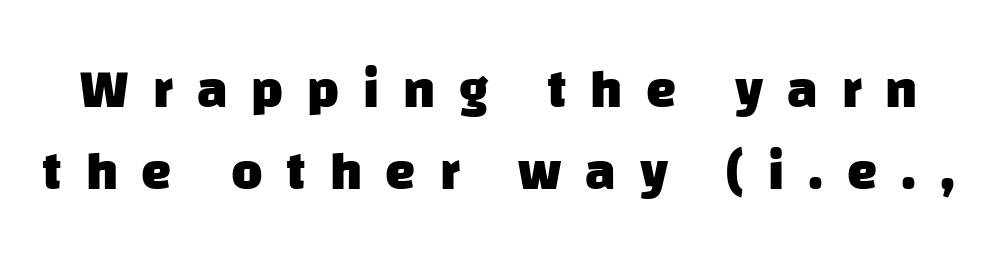
The letters advance in unequal steps, a hallmark of proportional type. Typographically, this falls in the sans-serif category. The vertical gap from one line to the next is medium. The area under the type is left untouched. Does extra space separate the letters? Yes, quite a lot of it. Weight: bold.
